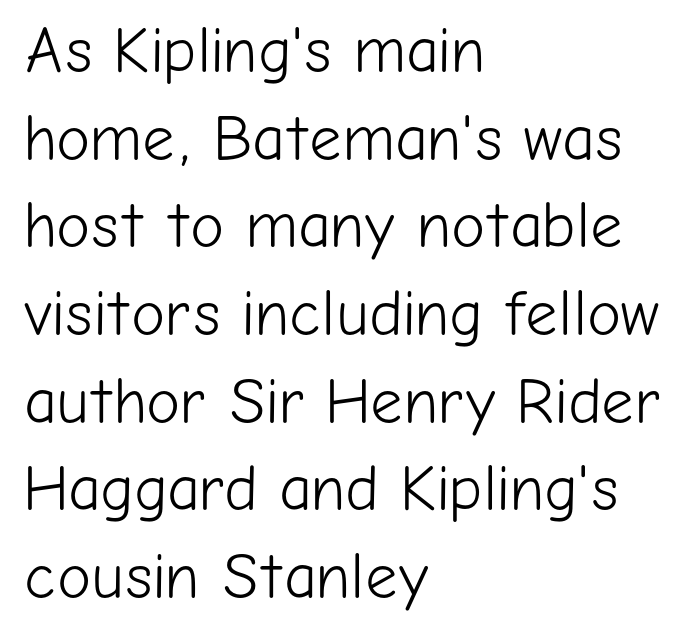
The image shows 64 px light sans-serif type, upright; set left-aligned, normal line spacing (1.37x), normal letter spacing, not underlined; low stroke contrast and a medium x-height.
